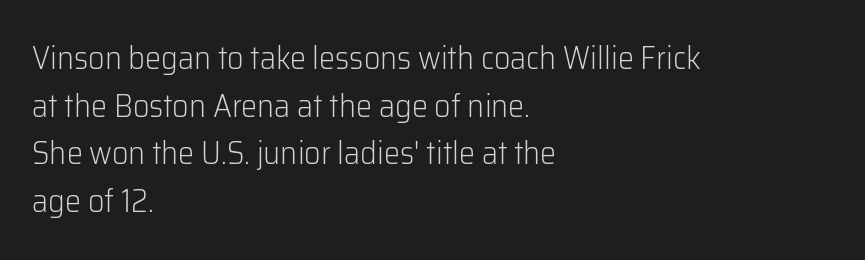
{"serif": "no", "italic": "no", "bold": "no", "weight": "light", "width": "normal", "stroke_contrast": "low", "x_height": "medium", "monospaced": "no", "underline": "no", "align": "left", "line_spacing": "normal", "line_spacing_ratio": 1.49, "letter_spacing": "normal", "letter_spacing_em": 0.0, "glyph_px": 32}
